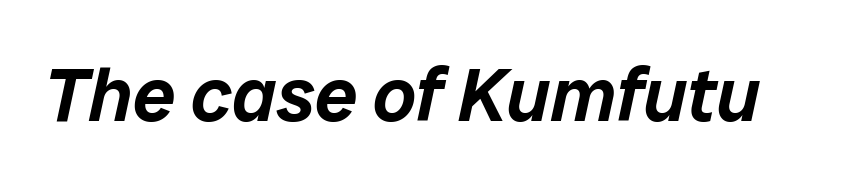
The image shows 76 px text type, italic (leaning right); set normal letter spacing, not underlined; low stroke contrast and a medium x-height.
